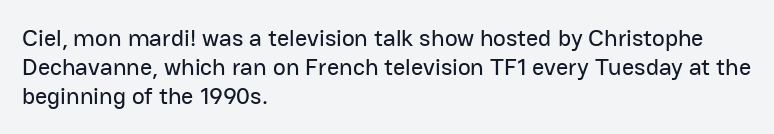
In CSS terms this would be text-align: left. The letters stand upright; this is a roman face. Underlining? Definitely not there. These lines keep a tight, regular rhythm from letter to letter.
